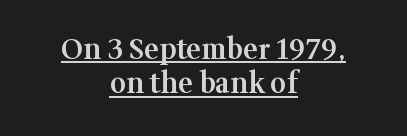
The image shows 28 px semibold serif type, upright; set centered, line spacing 1.23x, normal letter spacing, underlined; medium stroke contrast and a medium x-height.
